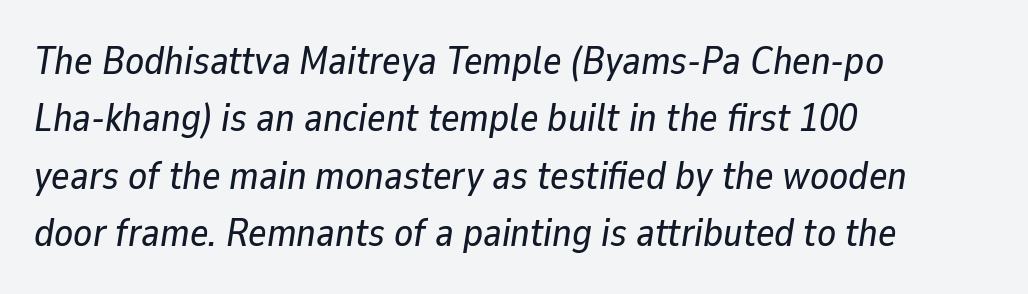
Q: Is the text italic (slanted)? A: Yes, it leans right by about 9 degrees.
Q: Is the text underlined? A: No.
Q: How is the paragraph aligned? A: Left-aligned.
Q: Is the spacing between letters normal or unusually wide? A: Normal.
Q: Is the spacing between lines tight, normal or loose? A: Normal.
Q: Width (condensed, normal, or wide)? A: Normal.
Q: Stroke contrast? A: Low.
Q: x-height? A: Medium.
Q: Monospaced? A: No.
